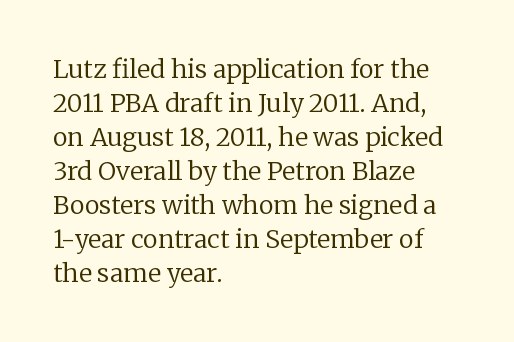
Q: Is the text bold? A: No.
Q: Is the text italic (slanted)? A: No, it is upright.
Q: Is the text underlined? A: No.
Q: How is the paragraph aligned? A: Left-aligned.
Q: Is the spacing between letters normal or unusually wide? A: Normal.
Q: Is the spacing between lines tight, normal or loose? A: Normal.
